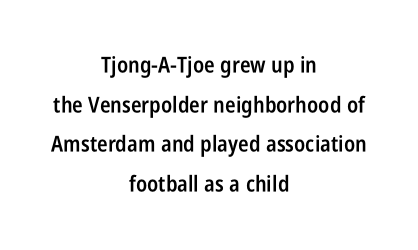
Emphasis by weight is partial: semibold. Tracking value appears to be zero — textbook default spacing. The space directly below the letters is spotless. Layout note: lines centered. Is there any slant? The stems are plumb.
